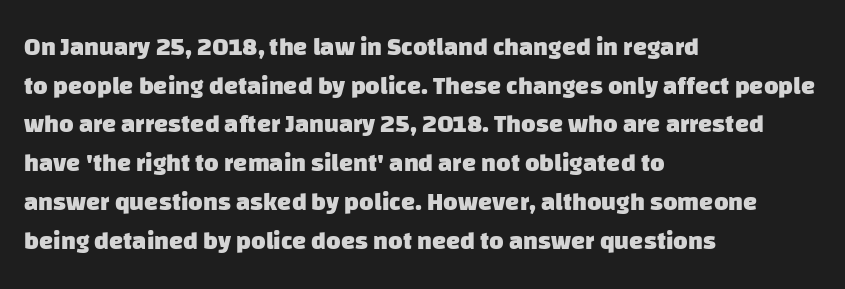
The ragged edge is on the right, which tells us the setting is flush left. Any mark beneath the type? The region is blank. The letters sit at their default tracking, neither squeezed nor spread. The face used here has the dense, thick strokes of a bold. Interline gaps are of average width in this sample.
